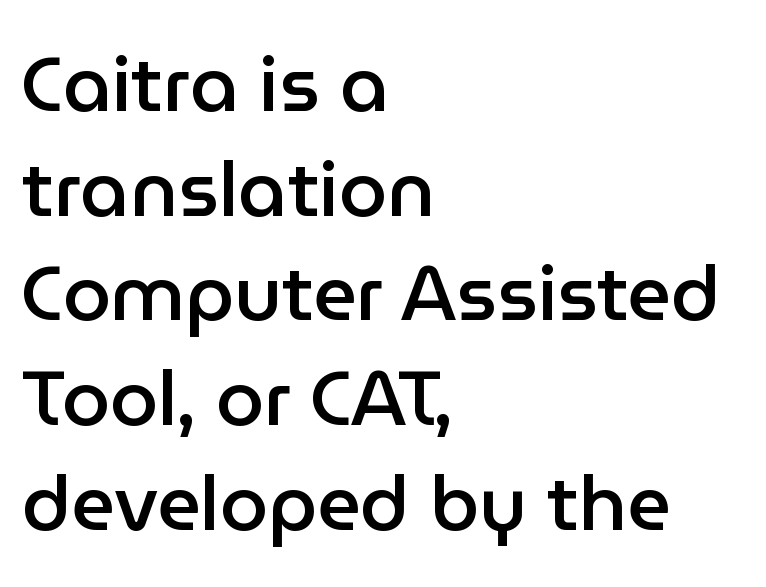
The image shows 77 px semibold sans-serif type, upright; set left-aligned, normal line spacing (1.36x), normal letter spacing, not underlined; low stroke contrast and a medium x-height.
